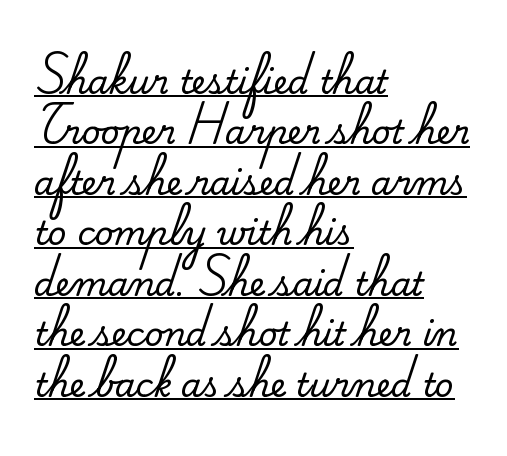
{"serif": "yes", "width": "normal", "stroke_contrast": "medium", "x_height": "small", "monospaced": "no", "underline": "yes", "align": "left", "line_spacing": "normal", "line_spacing_ratio": 1.53, "letter_spacing": "normal", "letter_spacing_em": 0.0, "glyph_px": 33}
